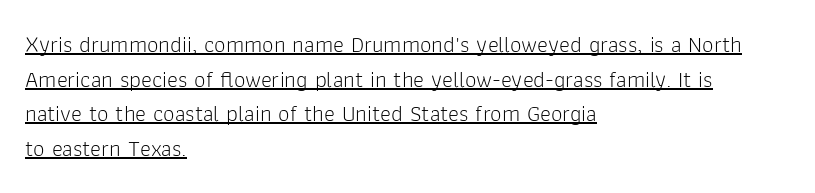
Q: Is the text bold? A: No.
Q: Is the text italic (slanted)? A: No, it is upright.
Q: Is the text underlined? A: Yes.
Q: How is the paragraph aligned? A: Left-aligned.
Q: Is the spacing between letters normal or unusually wide? A: Normal.
Q: Is the spacing between lines tight, normal or loose? A: Normal.
